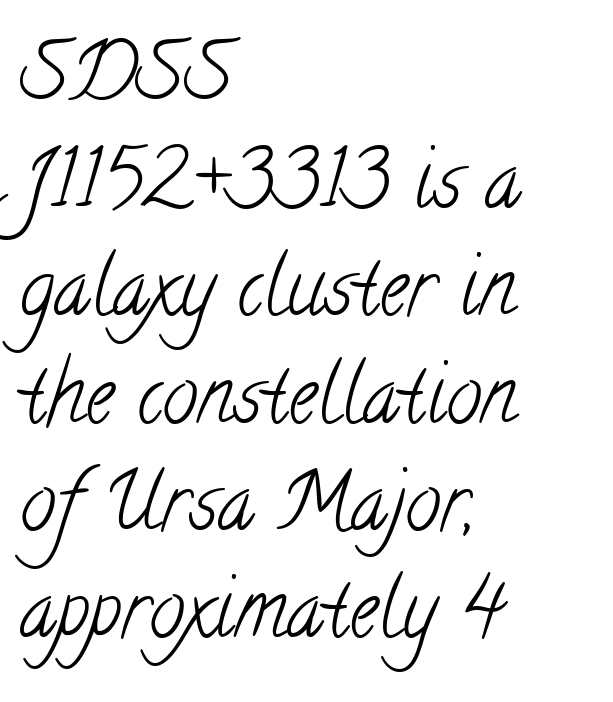
Q: Is the text bold? A: No.
Q: Is the typeface a serif or a sans-serif typeface? A: Serif.
Q: Is the text underlined? A: No.
Q: How is the paragraph aligned? A: Left-aligned.
Q: Is the spacing between letters normal or unusually wide? A: Normal.
Q: Is the spacing between lines tight, normal or loose? A: Normal.
Q: Width (condensed, normal, or wide)? A: Condensed.
Q: Stroke contrast? A: Low.
Q: x-height? A: Small.
Q: Monospaced? A: No.
